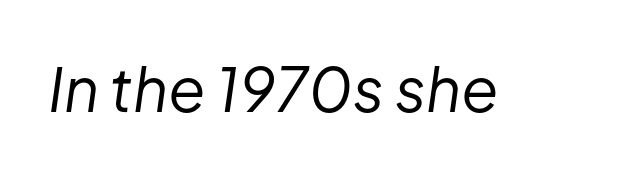
The passage shown is typed in a proportional face where columns would drift. Nothing heavy about these letters — not bold at all. When letters slant like this, we call the style italic. Short note: letters normally spaced. Just letters on the line, the space beneath them empty.
